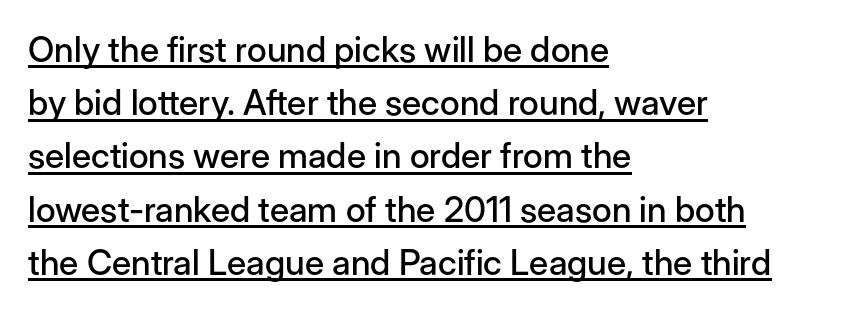
The image shows 35 px sans-serif type, upright; set left-aligned, normal line spacing (1.52x), normal letter spacing, underlined; low stroke contrast and a medium x-height.
